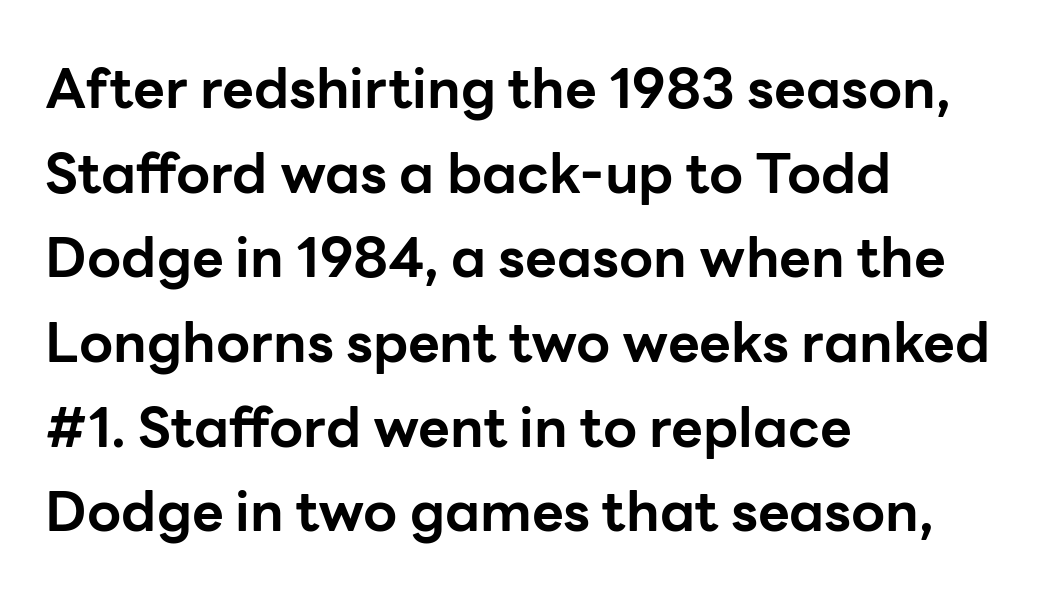
The image shows 55 px bold sans-serif type, upright; set left-aligned, normal line spacing (1.54x), normal letter spacing, not underlined; low stroke contrast and a medium x-height.
